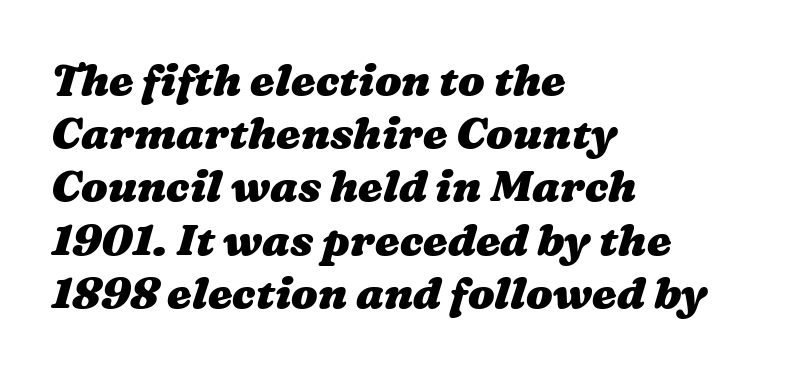
Q: Is the text bold? A: Yes.
Q: Is the text underlined? A: No.
Q: How is the paragraph aligned? A: Left-aligned.
Q: Is the spacing between letters normal or unusually wide? A: Normal.
Q: Width (condensed, normal, or wide)? A: Wide.
Q: Stroke contrast? A: Medium.
Q: x-height? A: Medium.
Q: Monospaced? A: No.
